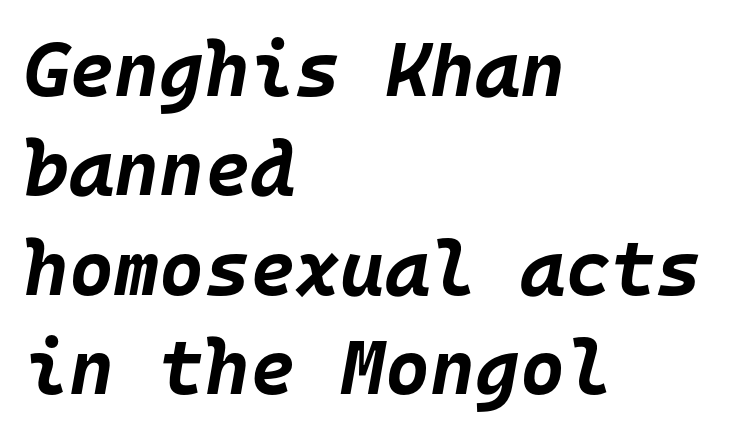
Notice how the stems are inclined rather than vertical — that's the hallmark of italics. Descenders are the only things crossing below the line. Regular leading. The lines are quadded left.
